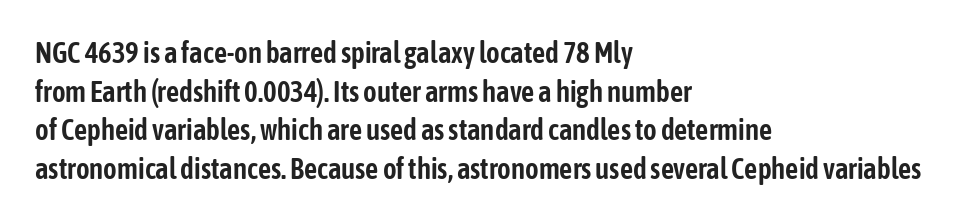
The image shows 29 px condensed sans-serif type, upright; set left-aligned, normal line spacing (1.33x), normal letter spacing, not underlined; low stroke contrast and a medium x-height.
